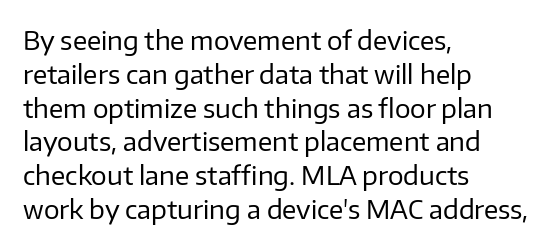
{"italic": "no", "bold": "no", "underline": "no", "align": "left", "line_spacing": "normal", "line_spacing_ratio": 1.3, "letter_spacing": "normal", "letter_spacing_em": 0.0, "glyph_px": 26}
